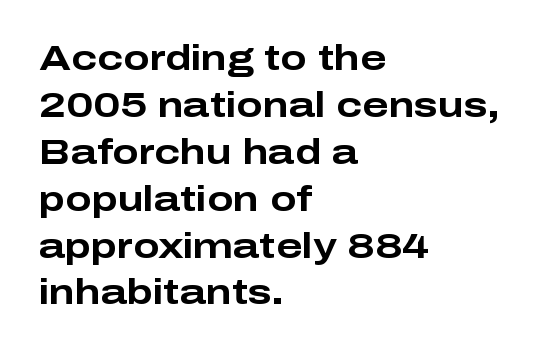
The image shows 35 px bold, wide sans-serif type, upright; set left-aligned, normal line spacing (1.34x), normal letter spacing, not underlined; low stroke contrast and a medium x-height.
